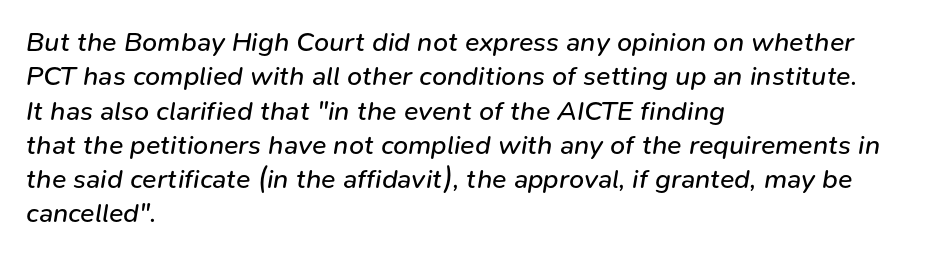
The image shows 27 px text type, italic (leaning right); set left-aligned, normal line spacing (1.27x), normal letter spacing, not underlined.
